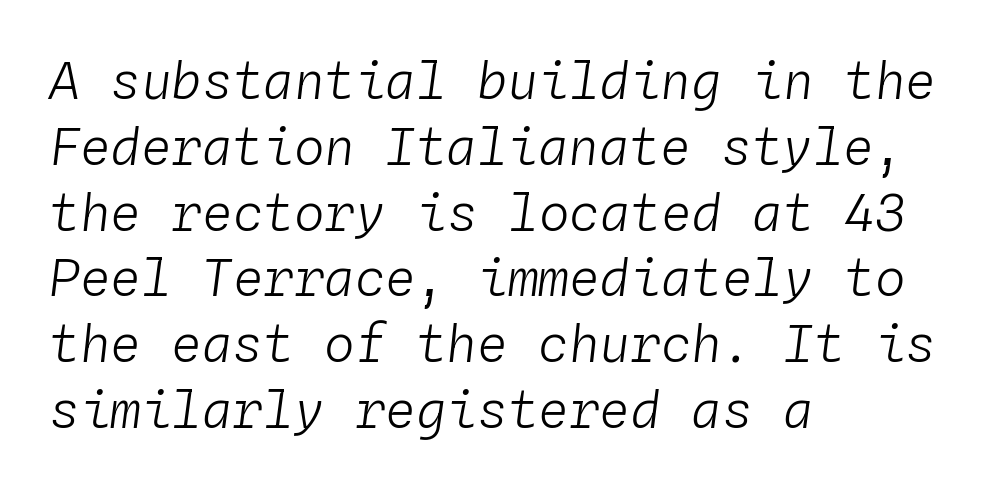
The image shows 51 px light type, italic (leaning right), monospaced; set left-aligned, normal line spacing (1.29x), normal letter spacing, not underlined; low stroke contrast and a medium x-height.
